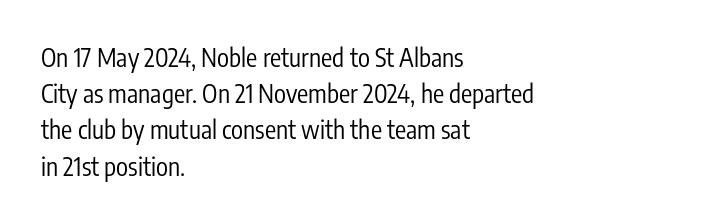
Q: Is the text bold? A: No.
Q: Is the text italic (slanted)? A: No, it is upright.
Q: Is the text underlined? A: No.
Q: How is the paragraph aligned? A: Left-aligned.
Q: Is the spacing between letters normal or unusually wide? A: Normal.
Q: Is the spacing between lines tight, normal or loose? A: Normal.
